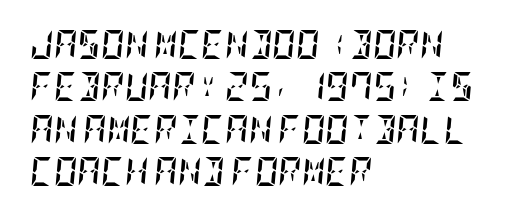
Q: Is the text bold? A: Yes.
Q: Is the text italic (slanted)? A: Yes, it leans right by about 5 degrees.
Q: Is the text underlined? A: No.
Q: How is the paragraph aligned? A: Left-aligned.
Q: Is the spacing between letters normal or unusually wide? A: Normal.
Q: Is the spacing between lines tight, normal or loose? A: Normal.
Q: Width (condensed, normal, or wide)? A: Condensed.
Q: Stroke contrast? A: Low.
Q: x-height? A: Large.
